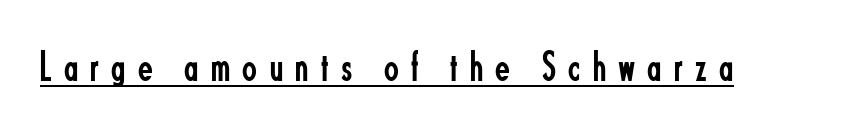
Q: Is the text bold? A: No.
Q: Is the text italic (slanted)? A: No, it is upright.
Q: Is the typeface a serif or a sans-serif typeface? A: Sans-serif.
Q: Is the text underlined? A: Yes.
Q: Is the spacing between letters normal or unusually wide? A: Unusually wide.
Q: Width (condensed, normal, or wide)? A: Condensed.
Q: Stroke contrast? A: Low.
Q: x-height? A: Small.
Q: Monospaced? A: No.
